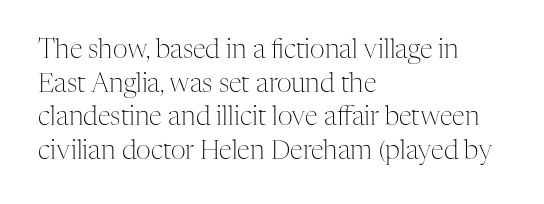
The image shows 26 px text type, upright; set left-aligned, normal line spacing (1.29x), normal letter spacing, not underlined.
